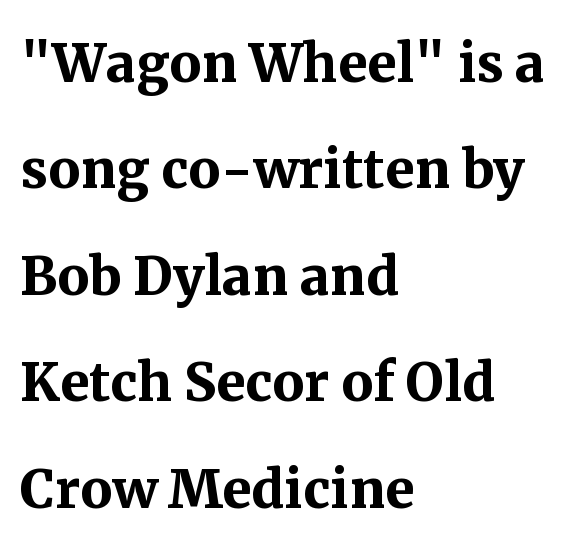
The image shows 71 px semibold serif type, upright; set left-aligned, normal line spacing (1.5x), normal letter spacing, not underlined; medium stroke contrast and a medium x-height.
